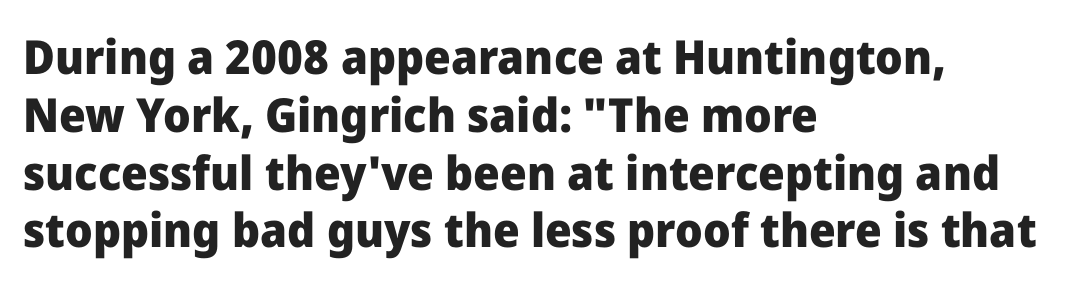
{"serif": "no", "italic": "no", "bold": "yes", "weight": "heavy", "width": "normal", "stroke_contrast": "low", "x_height": "medium", "monospaced": "no", "underline": "no", "align": "left", "line_spacing_ratio": 1.23, "letter_spacing": "normal", "letter_spacing_em": 0.0, "glyph_px": 47}
